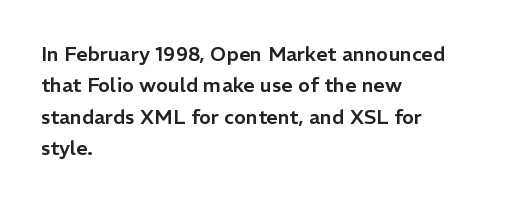
Q: Is the text italic (slanted)? A: No, it is upright.
Q: Is the text underlined? A: No.
Q: How is the paragraph aligned? A: Left-aligned.
Q: Is the spacing between letters normal or unusually wide? A: Normal.
Q: Is the spacing between lines tight, normal or loose? A: Normal.
